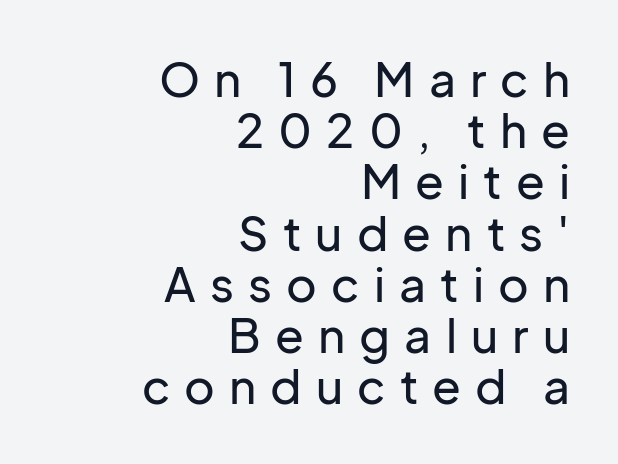
Q: Is the text italic (slanted)? A: No, it is upright.
Q: Is the typeface a serif or a sans-serif typeface? A: Sans-serif.
Q: Is the text underlined? A: No.
Q: How is the paragraph aligned? A: Right-aligned.
Q: Is the spacing between letters normal or unusually wide? A: Unusually wide.
Q: Is the spacing between lines tight, normal or loose? A: Tight.
Q: Width (condensed, normal, or wide)? A: Normal.
Q: Stroke contrast? A: Low.
Q: x-height? A: Medium.
Q: Monospaced? A: No.
